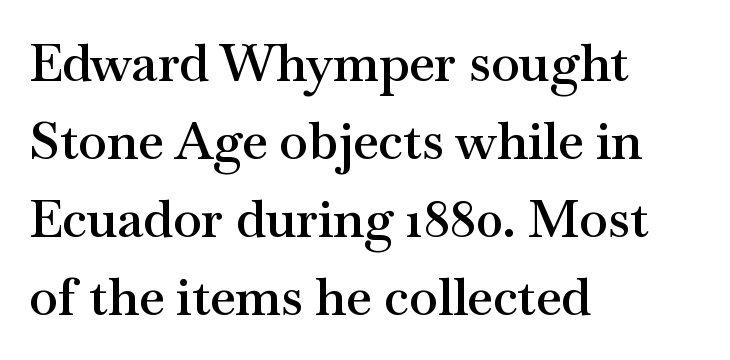
Nothing unusual about the tracking: characters are spaced as the font intends. Does the weight exceed regular? Yes, but only to semibold. Spacing verdict: proportional, widths tailored to each character. Does the type have serifs? Yes, each stem ends in a small foot.
